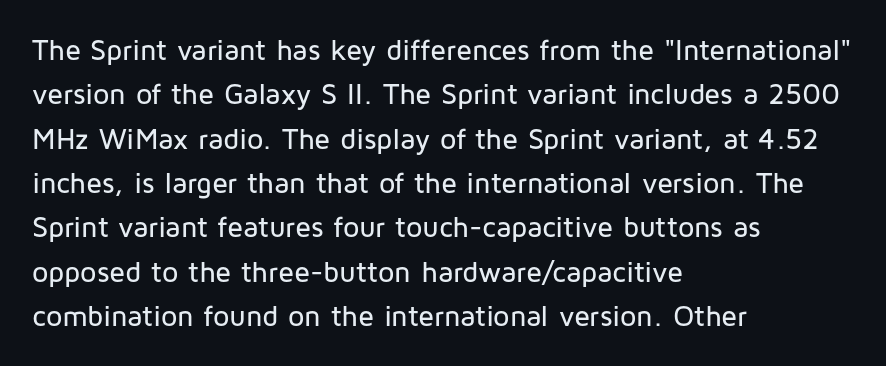
{"serif": "no", "italic": "no", "width": "normal", "stroke_contrast": "low", "x_height": "medium", "monospaced": "no", "underline": "no", "align": "left", "line_spacing": "normal", "line_spacing_ratio": 1.53, "letter_spacing": "normal", "letter_spacing_em": 0.0, "glyph_px": 29}
